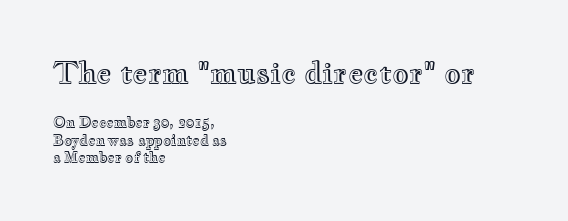
{"italic": "no", "width": "wide", "x_height": "small", "monospaced": "no", "underline": "no", "align": "left", "line_spacing": "normal", "line_spacing_ratio": 1.25, "letter_spacing": "normal", "letter_spacing_em": 0.0, "larger_block": "first", "size_ratio": 2.07, "glyph_px": 29}
